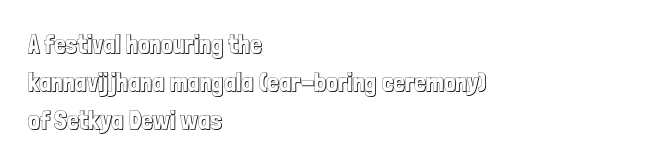
Vertical strokes here are truly vertical. Inter-character spacing is left at the font's built-in metrics. Beneath every word, the page is bare. The typesetter chose a ragged-right arrangement here. Quick note: interline space is typical.
